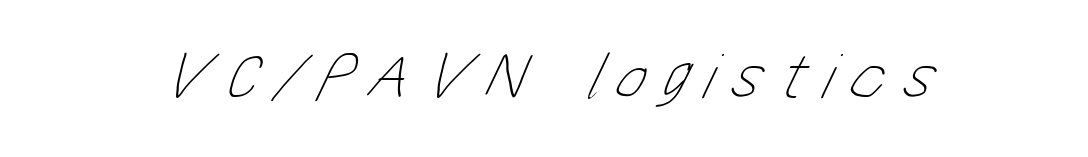
No word sits above an underline. In terms of letterspacing, this is a distinctly airy, spread setting. Stems and bowls with no extra thickness — not bold. The letters advance in unequal steps, a hallmark of proportional type.
